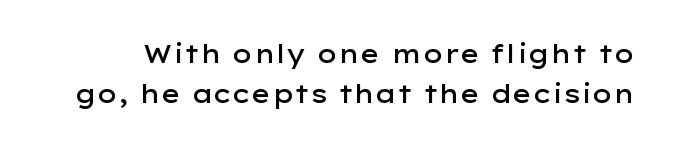
{"italic": "no", "bold": "semi", "underline": "no", "line_spacing": "normal", "line_spacing_ratio": 1.59, "letter_spacing": "normal", "letter_spacing_em": 0.0, "glyph_px": 25}
